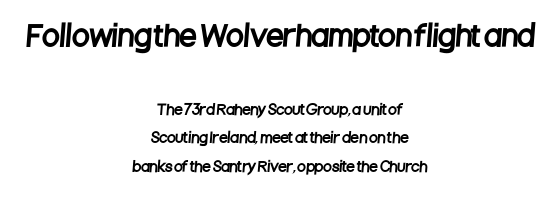
{"serif": "no", "width": "condensed", "stroke_contrast": "low", "x_height": "large", "monospaced": "no", "underline": "no", "align": "center", "line_spacing": "loose", "line_spacing_ratio": 2.04, "letter_spacing": "normal", "letter_spacing_em": 0.0, "larger_block": "first", "size_ratio": 2.0, "glyph_px": 28}
